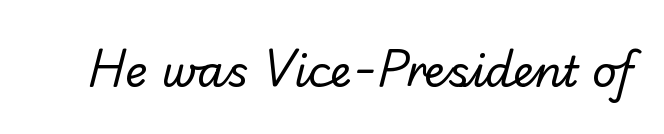
{"serif": "no", "bold": "no", "weight": "regular", "width": "normal", "stroke_contrast": "low", "x_height": "small", "monospaced": "no", "underline": "no", "letter_spacing": "normal", "letter_spacing_em": 0.0, "glyph_px": 43}
